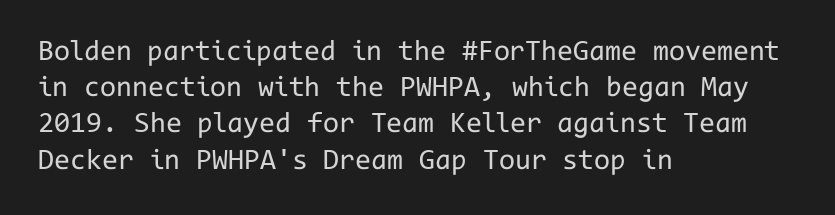
The type family on display is of the sans-serif kind. This rendering leaves character spacing at its baseline value. The passage shown is typed in a monospace face where columns stay perfectly aligned. Does the leading feel generous? No, just average.
